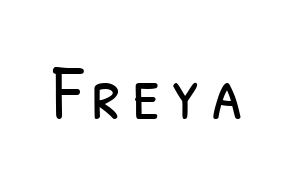
A typesetter would label this face a sans. The letters look calm and open, with moderate or lighter stems. This sample has the flowing, uneven cadence of proportional lettering. Any mark beneath the type? The region is blank.
